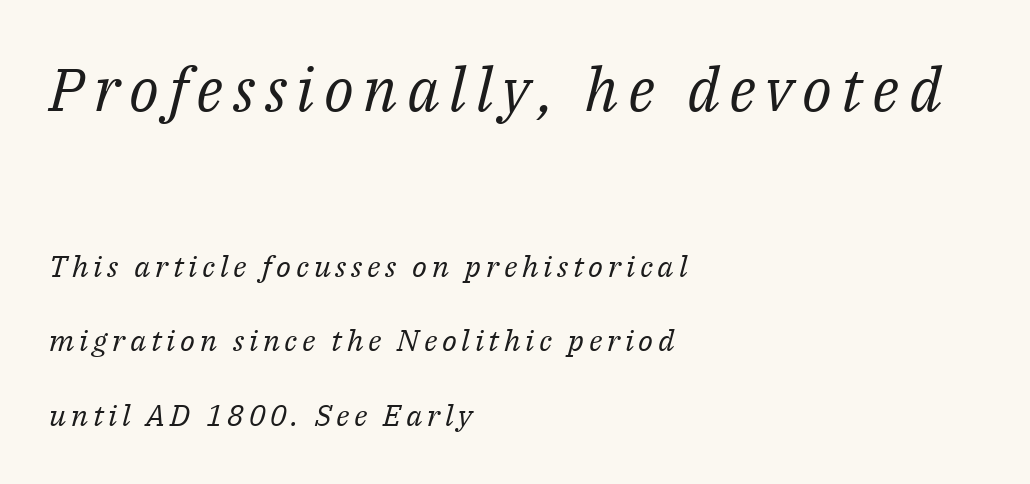
Q: Is the text bold? A: No.
Q: Is the text italic (slanted)? A: Yes, it leans right by about 14 degrees.
Q: Is the typeface a serif or a sans-serif typeface? A: Serif.
Q: Is the text underlined? A: No.
Q: How is the paragraph aligned? A: Left-aligned.
Q: Is the spacing between lines tight, normal or loose? A: Loose.
Q: Which block of text is set in a larger size, the first (top) or the second (bottom)? A: The first (top) one.
Q: Width (condensed, normal, or wide)? A: Normal.
Q: Stroke contrast? A: Medium.
Q: x-height? A: Medium.
Q: Monospaced? A: No.
